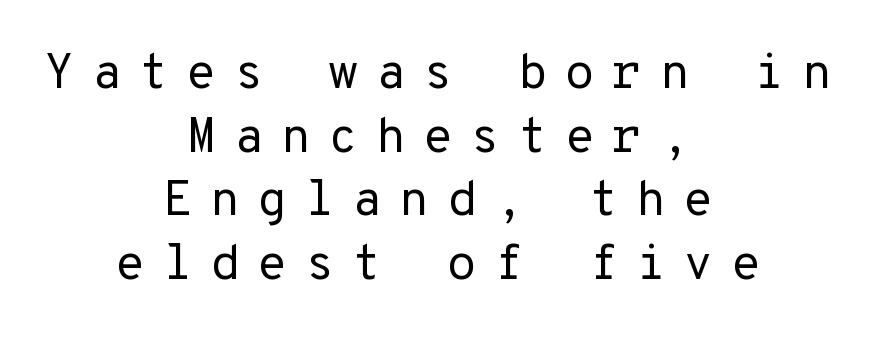
Q: Is the text bold? A: No.
Q: Is the text italic (slanted)? A: No, it is upright.
Q: Is the typeface a serif or a sans-serif typeface? A: Sans-serif.
Q: Is the text underlined? A: No.
Q: How is the paragraph aligned? A: Centered.
Q: Is the spacing between letters normal or unusually wide? A: Unusually wide.
Q: Is the spacing between lines tight, normal or loose? A: Normal.
Q: Width (condensed, normal, or wide)? A: Normal.
Q: Stroke contrast? A: Low.
Q: x-height? A: Medium.
